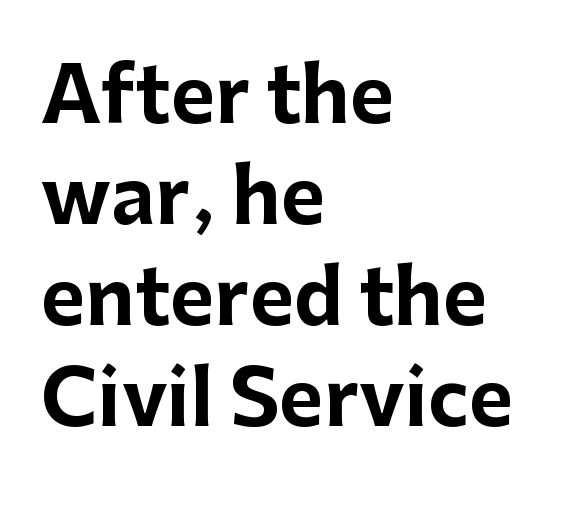
{"serif": "no", "italic": "no", "bold": "yes", "weight": "bold", "width": "normal", "stroke_contrast": "low", "x_height": "medium", "monospaced": "no", "underline": "no", "align": "left", "line_spacing": "normal", "line_spacing_ratio": 1.33, "letter_spacing": "normal", "letter_spacing_em": 0.0, "glyph_px": 76}
